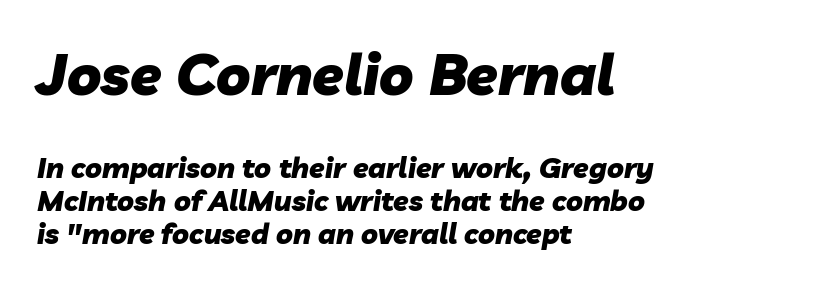
A clean baseline with only descenders dipping below it. These two chunks differ in scale, with the top chunk taking the larger measure. The text carries the slant typical of an italic or oblique font. Spacing between characters is what you'd get straight out of the box. This sample has the flowing, uneven cadence of proportional lettering. Caption: bold face, heavy strokes.
